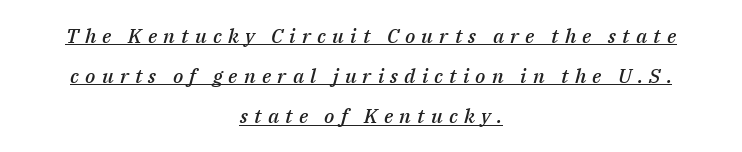
The image shows 20 px text type, italic (leaning right); set centered, loose line spacing (2.01x), unusually wide letter spacing (+0.31 em), underlined.
